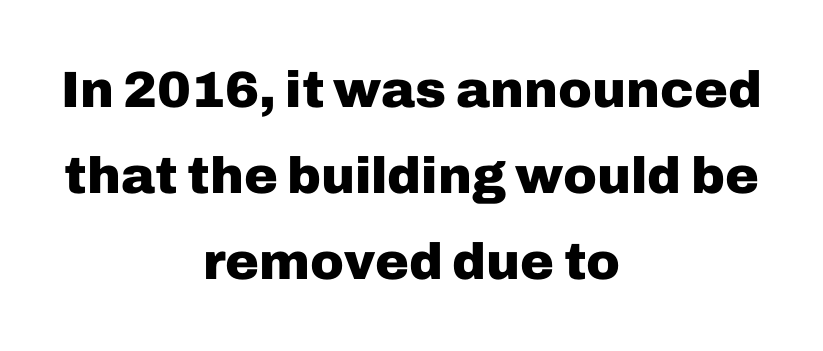
{"serif": "no", "italic": "no", "bold": "yes", "weight": "heavy", "width": "normal", "stroke_contrast": "low", "x_height": "medium", "monospaced": "no", "underline": "no", "align": "center", "line_spacing": "normal", "line_spacing_ratio": 1.69, "letter_spacing": "normal", "letter_spacing_em": 0.0, "glyph_px": 51}
